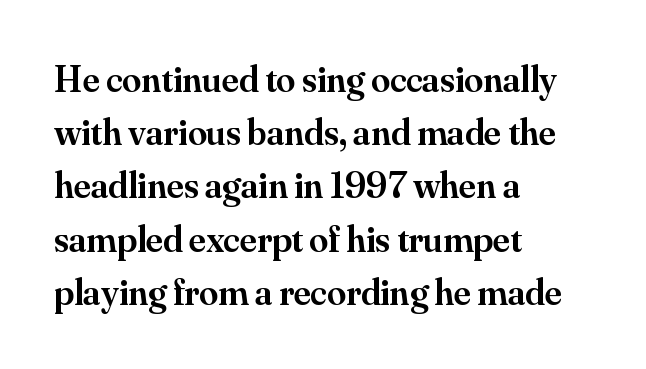
Stroke terminals: seriffed. Inter-character spacing is left at the font's built-in metrics. Here the designer chose a conventional face with non-uniform glyph widths. Line beginnings align vertically; line endings do not. Do the letters lean? They stand straight. The rendering uses a moderate line-height, typical for paragraphs.
